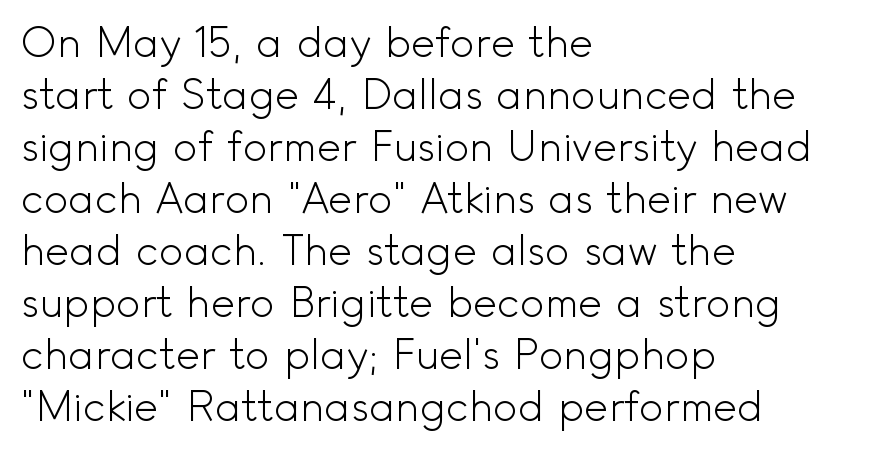
{"serif": "no", "italic": "no", "bold": "no", "weight": "light", "width": "normal", "x_height": "small", "monospaced": "no", "underline": "no", "align": "left", "line_spacing": "normal", "line_spacing_ratio": 1.27, "letter_spacing": "normal", "letter_spacing_em": 0.0, "glyph_px": 41}
